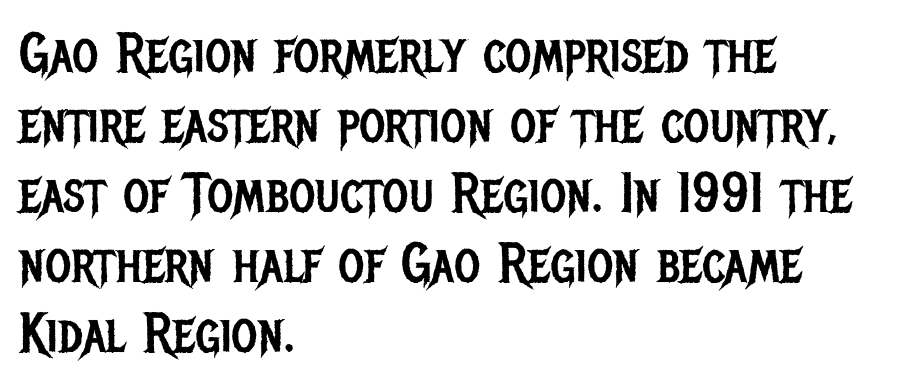
The typesetter chose a ragged-right arrangement here. Observe the ordinary spacing: letters are neighbours, not strangers. Heft: none added — not bold. The string is rendered with underlining switched off. The letters carry no serifs — their stems end cleanly without finishing strokes. Summary of vertical rhythm: regular, with standard interline spacing.
